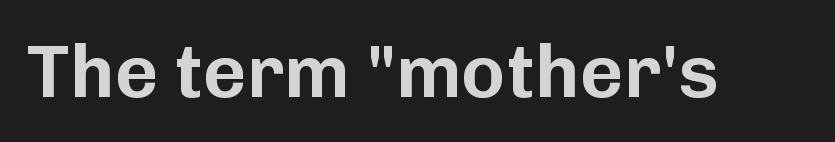
{"serif": "no", "italic": "no", "width": "normal", "stroke_contrast": "low", "x_height": "medium", "monospaced": "no", "underline": "no", "letter_spacing": "normal", "letter_spacing_em": 0.0, "glyph_px": 75}
